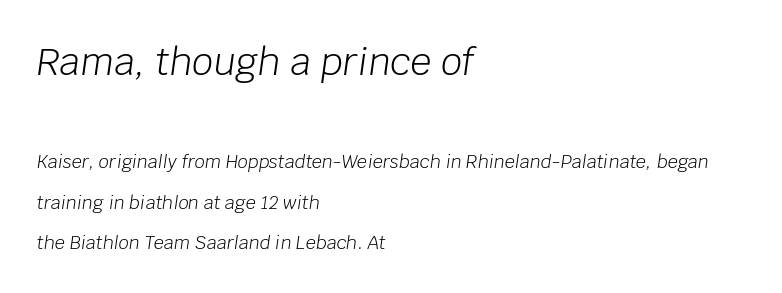
The image shows 37 px light type, italic (leaning right); set left-aligned, loose line spacing (2.24x), normal letter spacing, not underlined; the first (top) block is 2.06x larger; low stroke contrast and a large x-height.
